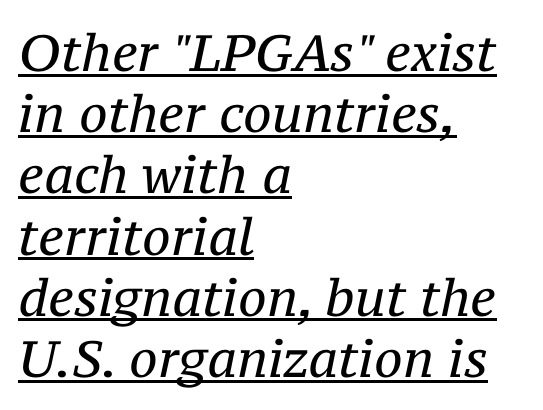
The image shows 51 px regular-weight serif type, italic (leaning right); set left-aligned, line spacing 1.2x, normal letter spacing, underlined; medium stroke contrast and a medium x-height.
